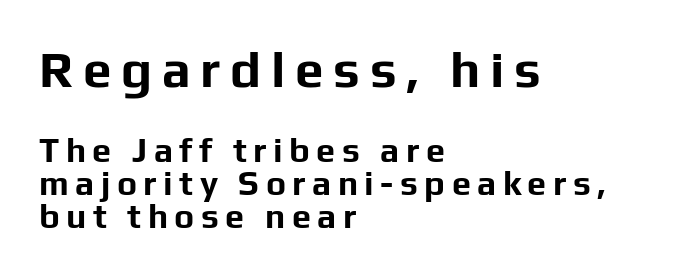
{"serif": "no", "italic": "no", "bold": "yes", "weight": "bold", "width": "normal", "stroke_contrast": "low", "x_height": "medium", "monospaced": "no", "underline": "no", "align": "left", "line_spacing": "tight", "line_spacing_ratio": 0.98, "larger_block": "first", "size_ratio": 1.5, "glyph_px": 51}
